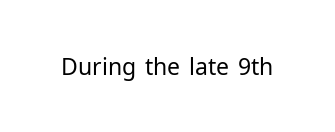
The type is set solid horizontally, with unmodified tracking. Words float on clear page, feet unadorned. A quiet, ordinary-to-light weight characterises the typeface. The type sits square on the baseline with zero lean.
